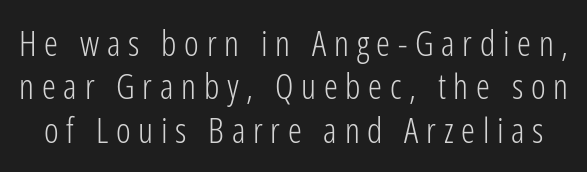
Character widths vary here, with narrow letters taking less room than wide ones. Serif or sans? Sans — the stroke terminals are bare. The strip under each line holds only bare page. These lines have a slow, spaced-out rhythm from letter to letter. The axis of the letterforms is exactly vertical. No letter is thick-stroked: the sample isn't bold.
